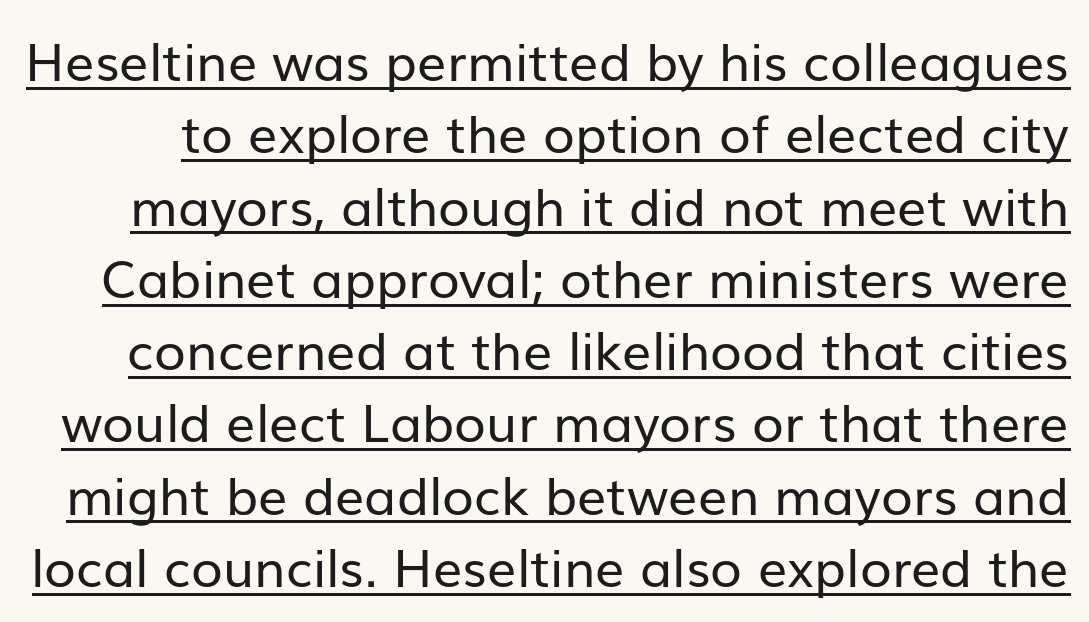
{"serif": "no", "italic": "no", "bold": "no", "weight": "regular", "width": "normal", "stroke_contrast": "low", "x_height": "medium", "monospaced": "no", "underline": "yes", "line_spacing": "normal", "line_spacing_ratio": 1.39, "letter_spacing": "normal", "letter_spacing_em": 0.0, "glyph_px": 52}
